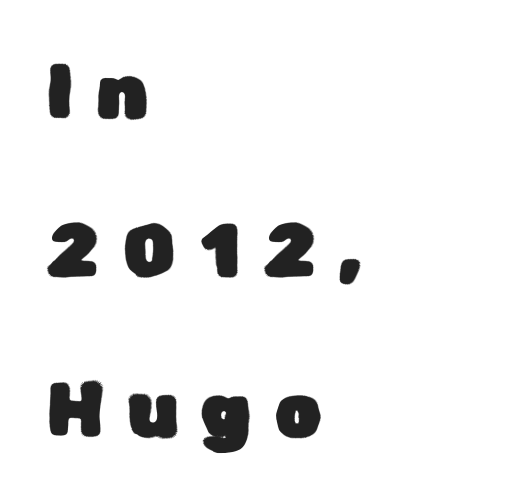
{"serif": "no", "italic": "no", "width": "normal", "stroke_contrast": "low", "x_height": "medium", "monospaced": "no", "underline": "no", "align": "left", "line_spacing": "loose", "line_spacing_ratio": 2.09, "letter_spacing": "wide", "letter_spacing_em": 0.29, "glyph_px": 76}
